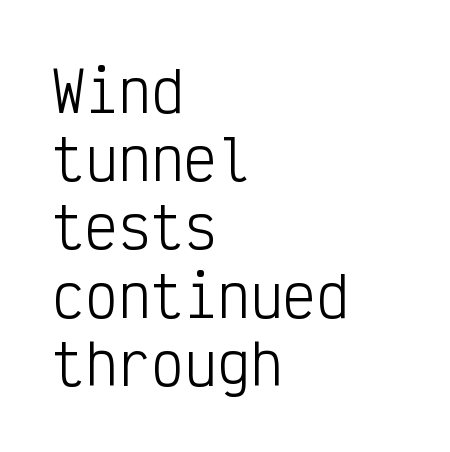
{"serif": "no", "italic": "no", "bold": "no", "weight": "light", "width": "condensed", "stroke_contrast": "low", "x_height": "medium", "monospaced": "yes", "underline": "no", "align": "left", "line_spacing_ratio": 1.24, "letter_spacing": "normal", "letter_spacing_em": 0.0, "glyph_px": 55}
